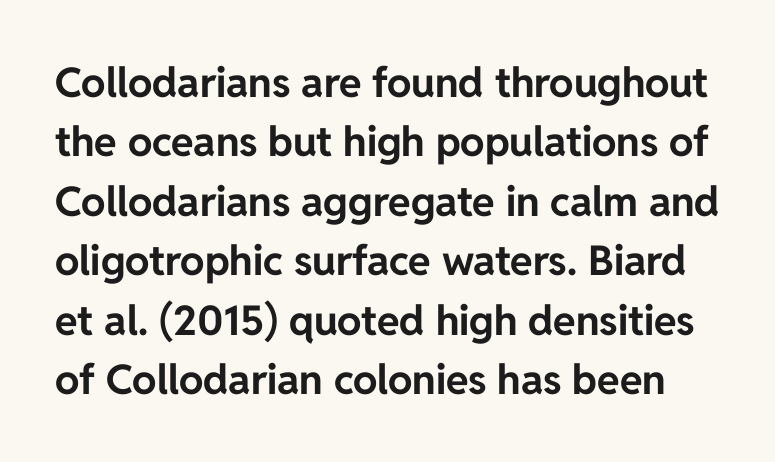
{"serif": "no", "italic": "no", "bold": "yes", "weight": "bold", "width": "normal", "stroke_contrast": "low", "x_height": "medium", "monospaced": "no", "underline": "no", "line_spacing": "normal", "line_spacing_ratio": 1.45, "letter_spacing": "normal", "letter_spacing_em": 0.0, "glyph_px": 41}
